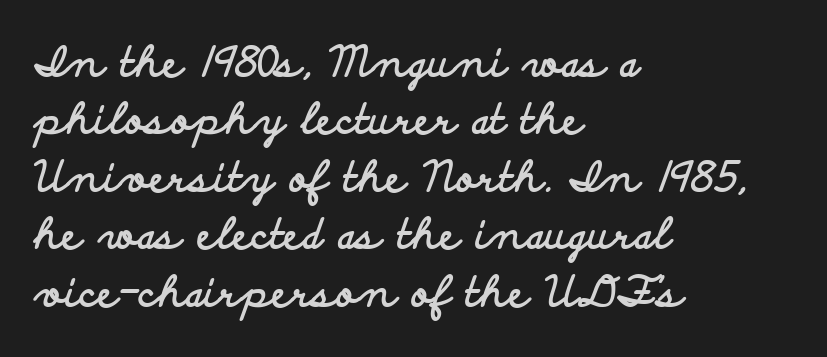
Caption: multi-line text, flush left, ragged right. Letters rest on an invisible, unmarked baseline. The passage shown is typed in a proportional face where columns would drift.
